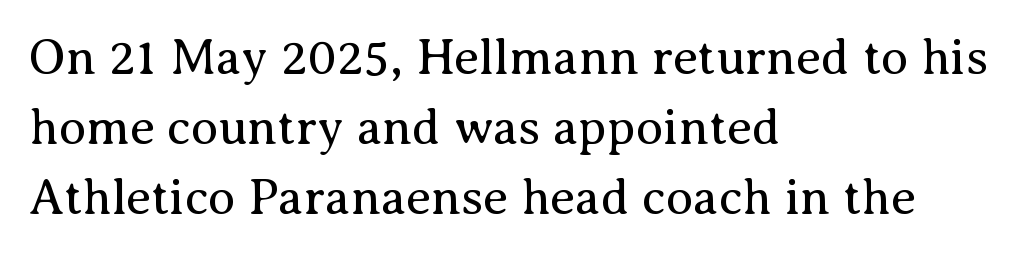
These lines were composed using upright roman letters. The compositor pushed each line to the left boundary. You could call the tracking neutral — neither tight nor loose. Is the stroke heavy? The answer is a plain regular-or-lighter.
